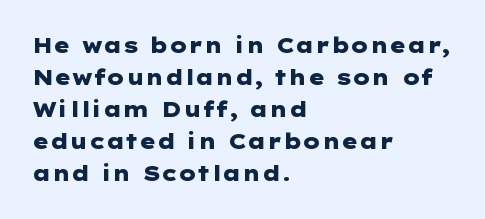
The type sits square on the baseline with zero lean. Summary of weight: heavy, a full bold. Interline gaps are of average width in this sample. The type is set solid horizontally, with unmodified tracking. Underline: absent.
